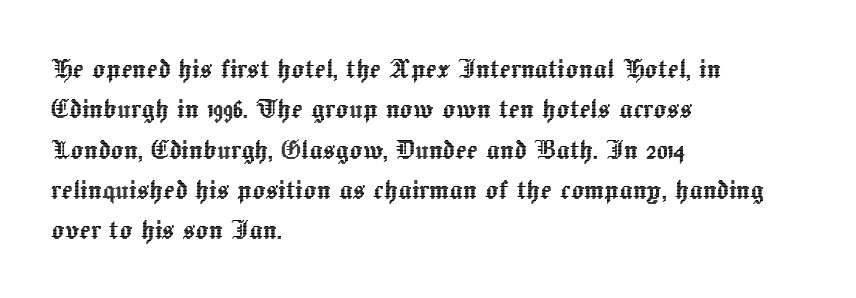
The image shows 33 px text type, upright; set left-aligned, line spacing 1.22x, normal letter spacing, not underlined; a medium x-height.
